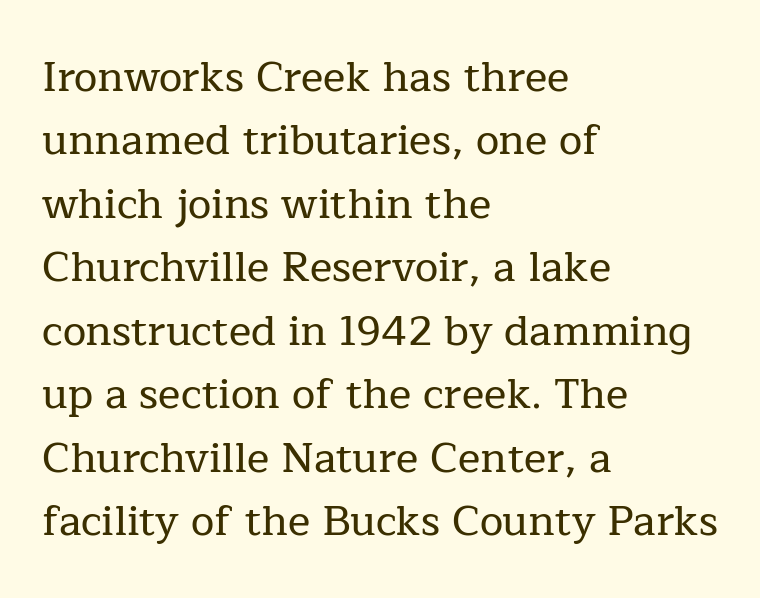
The image shows 42 px serif type, upright; set left-aligned, normal line spacing (1.51x), normal letter spacing, not underlined; low stroke contrast and a medium x-height.
